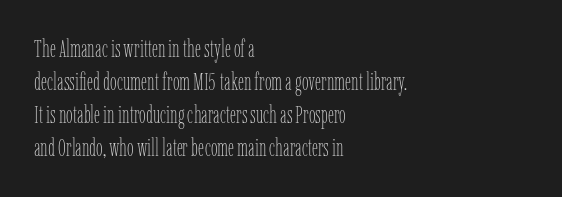
{"italic": "no", "bold": "no", "underline": "no", "align": "left", "line_spacing": "normal", "line_spacing_ratio": 1.38, "letter_spacing": "normal", "letter_spacing_em": 0.0, "glyph_px": 24}
